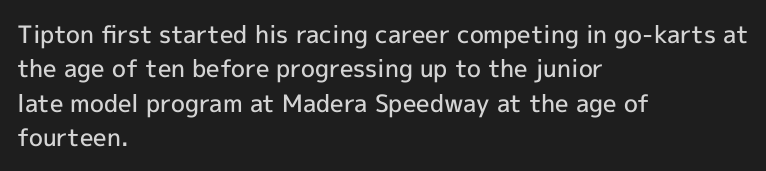
{"italic": "no", "bold": "semi", "underline": "no", "align": "left", "line_spacing": "normal", "line_spacing_ratio": 1.43, "letter_spacing": "normal", "letter_spacing_em": 0.0, "glyph_px": 24}
